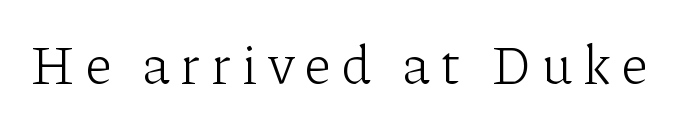
The strokes carry an ordinary text weight at most. Here the designer chose a conventional face with non-uniform glyph widths. Regarding serifs, this sample has them. The passage shown is not underscored anywhere. The letters stand upright; this is a roman face.
